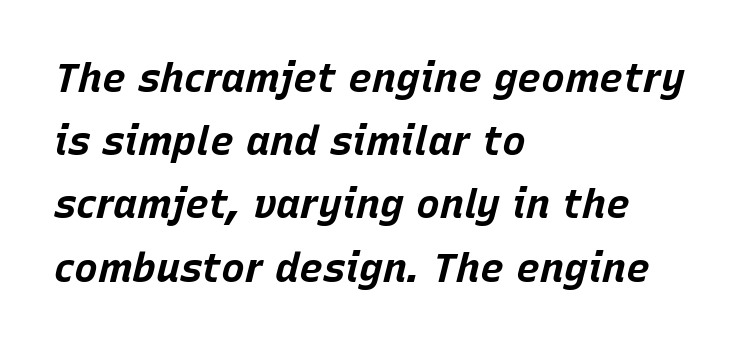
The image shows 40 px bold type, italic (leaning right); set left-aligned, normal line spacing (1.58x), normal letter spacing, not underlined; low stroke contrast and a large x-height.
